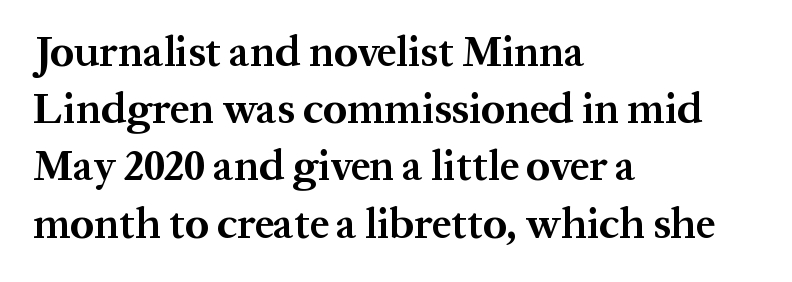
The image shows 43 px bold serif type, upright; set left-aligned, normal line spacing (1.33x), normal letter spacing, not underlined; medium stroke contrast and a medium x-height.
